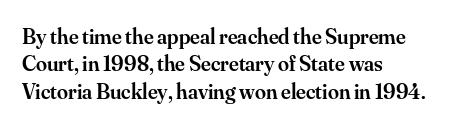
{"italic": "no", "bold": "semi", "underline": "no", "align": "left", "line_spacing_ratio": 1.24, "letter_spacing": "normal", "letter_spacing_em": 0.0, "glyph_px": 22}
